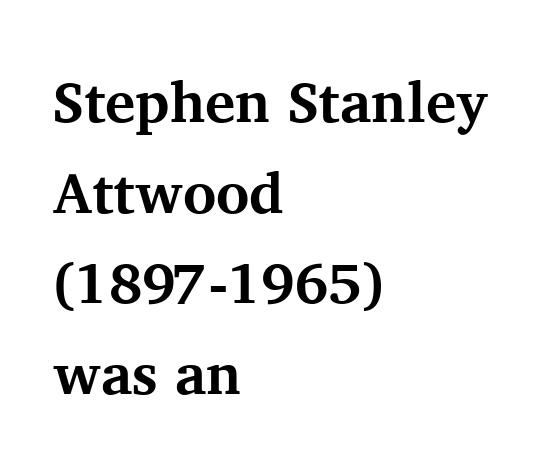
The image shows 57 px bold serif type, upright; set left-aligned, normal line spacing (1.59x), normal letter spacing, not underlined; medium stroke contrast and a medium x-height.
